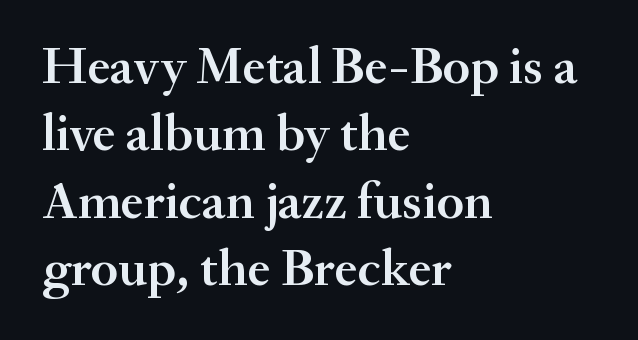
Q: Is the text bold? A: Semi-bold.
Q: Is the text italic (slanted)? A: No, it is upright.
Q: Is the typeface a serif or a sans-serif typeface? A: Serif.
Q: Is the text underlined? A: No.
Q: How is the paragraph aligned? A: Left-aligned.
Q: Is the spacing between letters normal or unusually wide? A: Normal.
Q: Is the spacing between lines tight, normal or loose? A: Normal.
Q: Width (condensed, normal, or wide)? A: Normal.
Q: Stroke contrast? A: Medium.
Q: x-height? A: Small.
Q: Monospaced? A: No.
